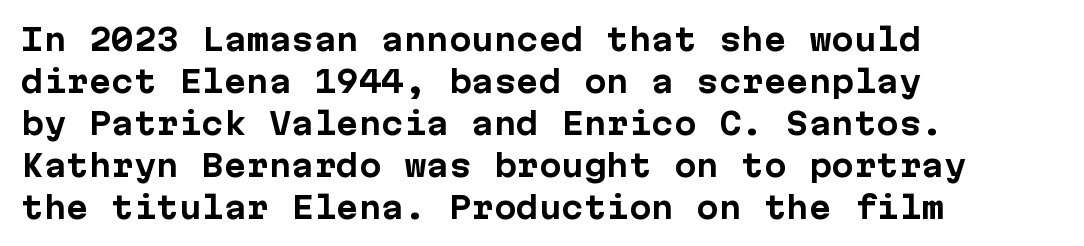
{"serif": "no", "italic": "no", "bold": "yes", "weight": "bold", "width": "normal", "stroke_contrast": "low", "x_height": "medium", "underline": "no", "align": "left", "line_spacing": "normal", "line_spacing_ratio": 1.4, "letter_spacing": "normal", "letter_spacing_em": 0.0, "glyph_px": 30}
